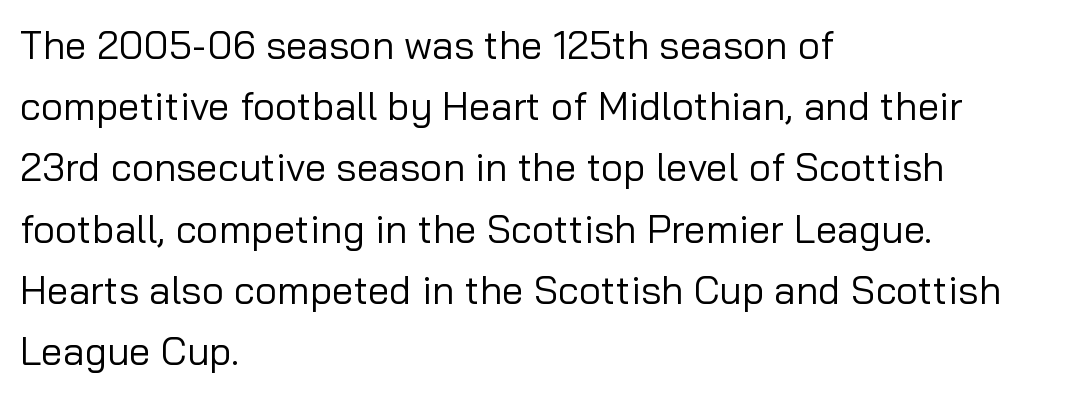
The image shows 39 px regular-weight sans-serif type, upright; set left-aligned, normal line spacing (1.57x), normal letter spacing, not underlined; low stroke contrast and a medium x-height.
